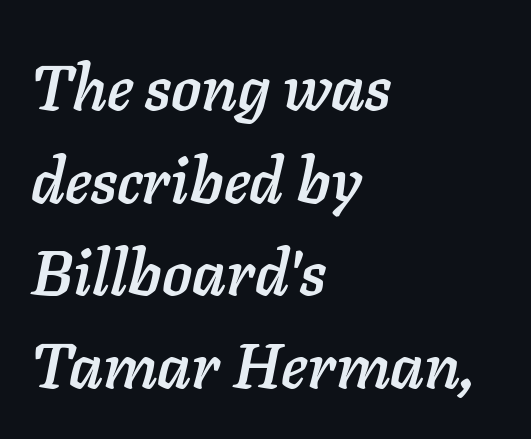
Descenders are the only things crossing below the line. Leading matches the norm, producing a regular column. The specimen reads as italic at a glance. This rendering uses left alignment, leaving the right contour irregular. How are the letters spaced? Ordinarily, with no added tracking.
